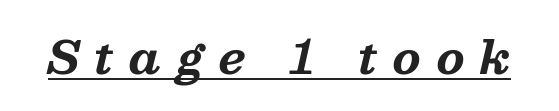
Summary of weight: heavy, a full bold. A continuous stroke trails under the words, as in a hyperlink. The specimen reads as italic at a glance. How are the letters spaced? Widely, with obvious added tracking.
